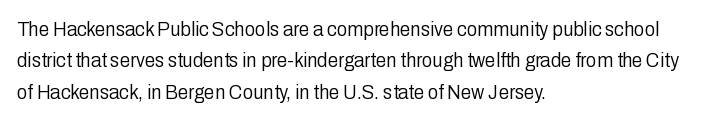
The image shows 21 px text type, upright; set left-aligned, normal line spacing (1.5x), normal letter spacing, not underlined.
